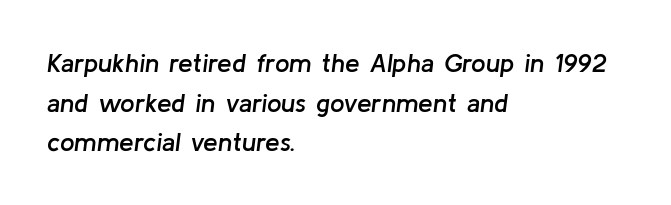
Q: Is the text bold? A: Semi-bold.
Q: Is the text italic (slanted)? A: Yes, it leans right by about 8 degrees.
Q: Is the text underlined? A: No.
Q: How is the paragraph aligned? A: Left-aligned.
Q: Is the spacing between letters normal or unusually wide? A: Normal.
Q: Is the spacing between lines tight, normal or loose? A: Normal.
